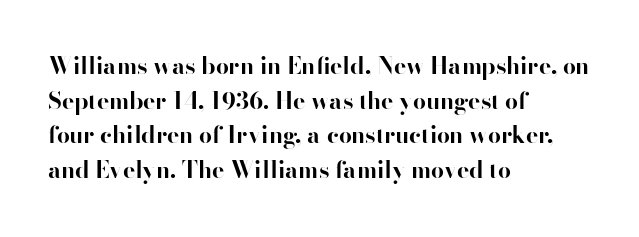
The image shows 23 px bold type, upright; set left-aligned, normal line spacing (1.51x), normal letter spacing, not underlined.
